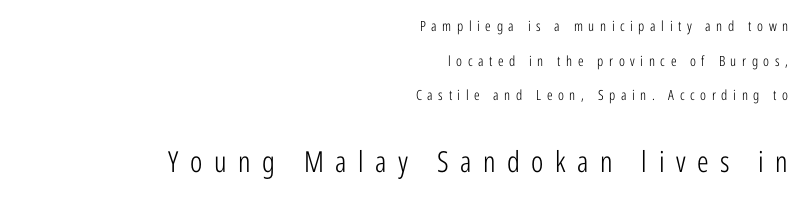
Q: Is the text bold? A: No.
Q: Is the text italic (slanted)? A: No, it is upright.
Q: Is the typeface a serif or a sans-serif typeface? A: Sans-serif.
Q: Is the text underlined? A: No.
Q: How is the paragraph aligned? A: Right-aligned.
Q: Is the spacing between letters normal or unusually wide? A: Unusually wide.
Q: Is the spacing between lines tight, normal or loose? A: Loose.
Q: Which block of text is set in a larger size, the first (top) or the second (bottom)? A: The second (bottom) one.
Q: Width (condensed, normal, or wide)? A: Condensed.
Q: Stroke contrast? A: Low.
Q: x-height? A: Medium.
Q: Monospaced? A: No.
